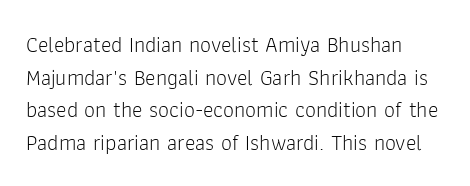
{"italic": "no", "bold": "no", "underline": "no", "line_spacing": "normal", "line_spacing_ratio": 1.48, "letter_spacing": "normal", "letter_spacing_em": 0.0, "glyph_px": 22}
